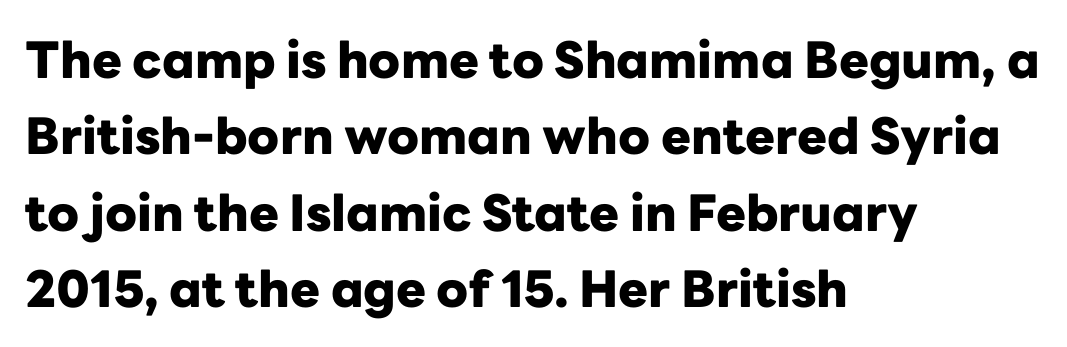
The characters display no serif detailing; their extremities are plain. The letters are bold, with thick, heavy strokes. In CSS terms this would be text-align: left. A typesetter would call this zero additional tracking.
